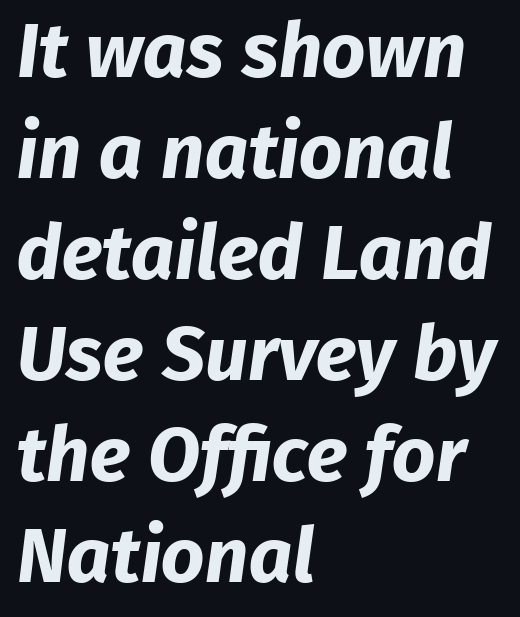
The image shows 76 px bold sans-serif type; set left-aligned, normal line spacing (1.33x), normal letter spacing, not underlined; low stroke contrast and a medium x-height.
